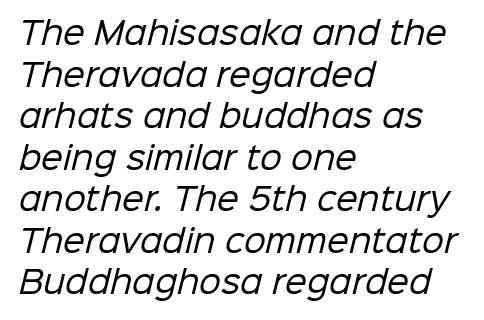
{"serif": "no", "bold": "no", "weight": "regular", "width": "normal", "stroke_contrast": "low", "x_height": "medium", "monospaced": "no", "underline": "no", "align": "left", "line_spacing": "normal", "line_spacing_ratio": 1.34, "letter_spacing": "normal", "letter_spacing_em": 0.0, "glyph_px": 31}
